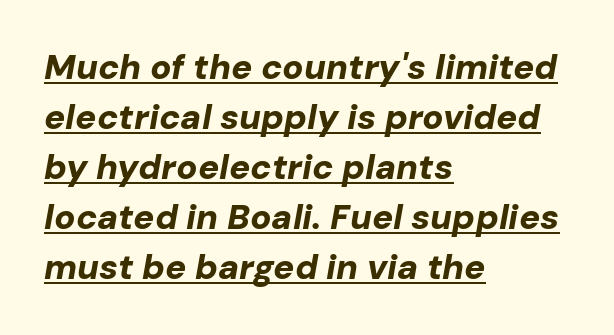
{"italic": "yes", "lean": "right", "slant_degrees": 10, "bold": "yes", "weight": "bold", "width": "normal", "stroke_contrast": "low", "x_height": "medium", "monospaced": "no", "underline": "yes", "align": "left", "line_spacing": "normal", "line_spacing_ratio": 1.43, "letter_spacing": "normal", "letter_spacing_em": 0.0, "glyph_px": 35}
